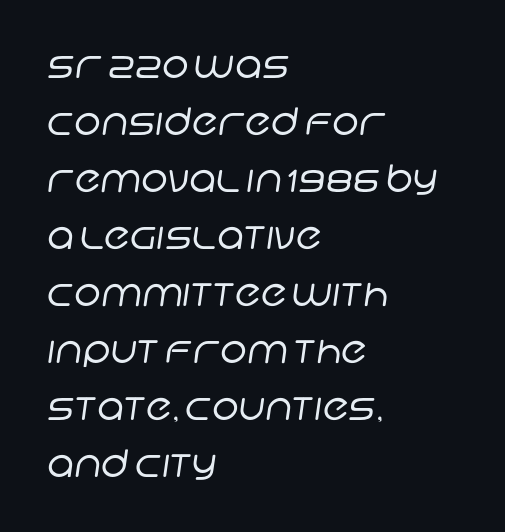
The image shows 38 px regular-weight sans-serif type; set left-aligned, normal line spacing (1.5x), normal letter spacing, not underlined; low stroke contrast and a large x-height.
